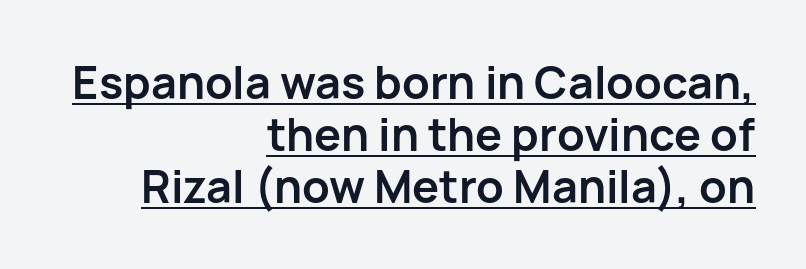
Q: Is the text bold? A: Yes.
Q: Is the text italic (slanted)? A: No, it is upright.
Q: Is the typeface a serif or a sans-serif typeface? A: Sans-serif.
Q: Is the text underlined? A: Yes.
Q: How is the paragraph aligned? A: Right-aligned.
Q: Is the spacing between letters normal or unusually wide? A: Normal.
Q: Width (condensed, normal, or wide)? A: Normal.
Q: Stroke contrast? A: Low.
Q: x-height? A: Medium.
Q: Monospaced? A: No.
